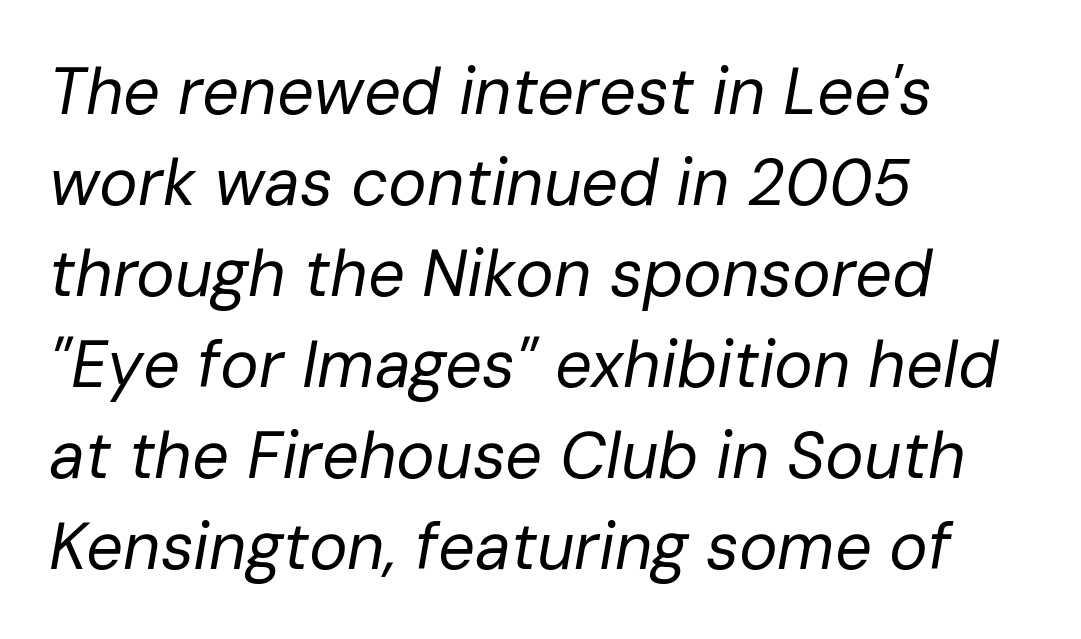
The image shows 65 px regular-weight type, italic (leaning right); set left-aligned, normal line spacing (1.4x), normal letter spacing, not underlined; low stroke contrast and a medium x-height.
